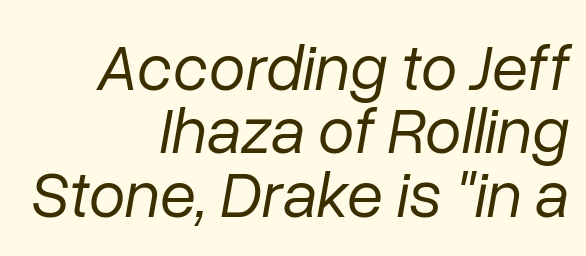
Q: Is the text bold? A: No.
Q: Is the text italic (slanted)? A: Yes, it leans right by about 10 degrees.
Q: Is the text underlined? A: No.
Q: How is the paragraph aligned? A: Right-aligned.
Q: Is the spacing between letters normal or unusually wide? A: Normal.
Q: Is the spacing between lines tight, normal or loose? A: Tight.
Q: Width (condensed, normal, or wide)? A: Normal.
Q: Stroke contrast? A: Low.
Q: x-height? A: Medium.
Q: Monospaced? A: No.
